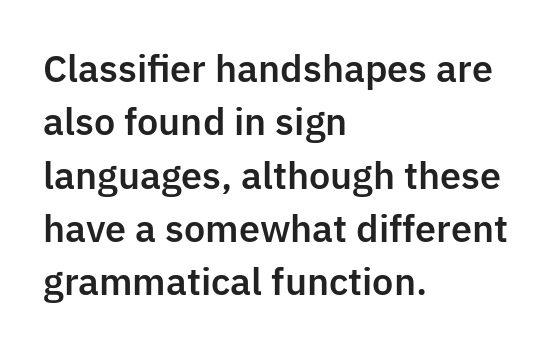
Check the space under the baseline: it is left empty. This sample uses an upright cut, with every glyph sitting square on the baseline. Interline gaps are of average width in this sample. Caption: standard tracking, unaltered. The rendering shows plain stroke endings on the letterforms — a sans-serif design.
